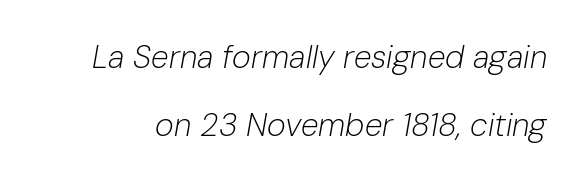
Q: Is the text bold? A: No.
Q: Is the text italic (slanted)? A: Yes, it leans right by about 10 degrees.
Q: Is the text underlined? A: No.
Q: Is the spacing between letters normal or unusually wide? A: Normal.
Q: Is the spacing between lines tight, normal or loose? A: Loose.
Q: Width (condensed, normal, or wide)? A: Normal.
Q: Stroke contrast? A: Low.
Q: x-height? A: Medium.
Q: Monospaced? A: No.
